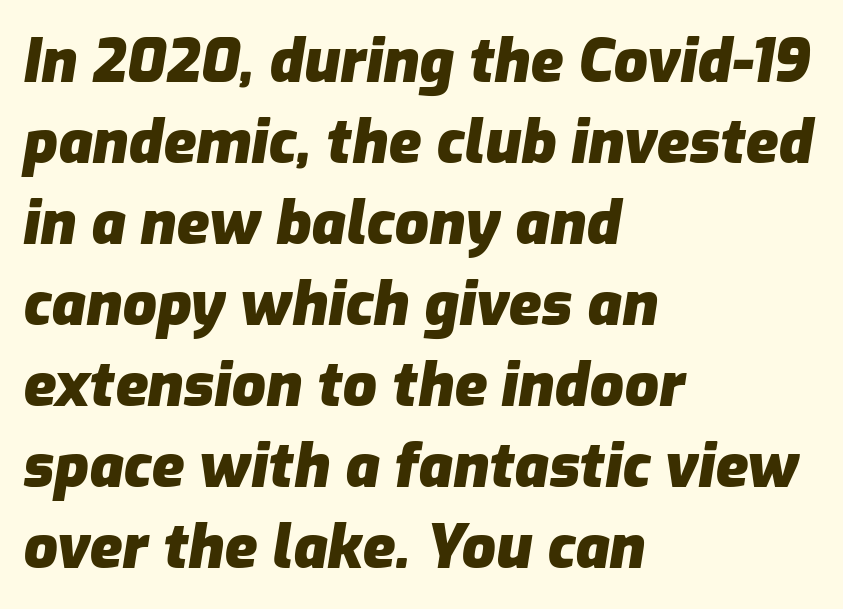
Honestly, there is no underline to notice here at all. The rendering uses natural spacing where letterforms have individual widths. The letters are bold, with thick, heavy strokes. The text carries the slant typical of an italic or oblique font. The vertical gap from one line to the next is medium.
